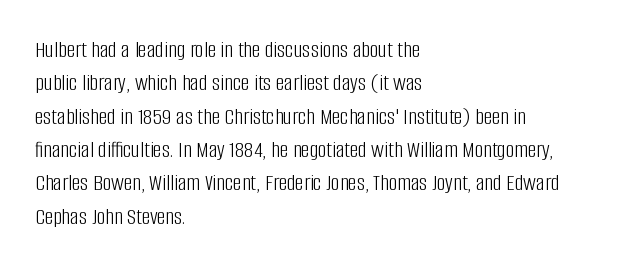
{"italic": "no", "bold": "no", "underline": "no", "align": "left", "line_spacing": "normal", "line_spacing_ratio": 1.39, "letter_spacing": "normal", "letter_spacing_em": 0.0, "glyph_px": 24}
